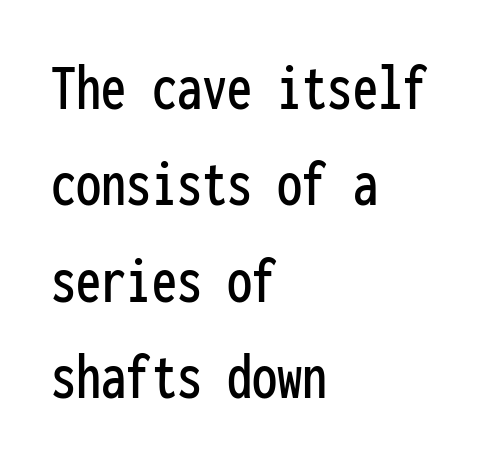
Q: Is the text italic (slanted)? A: No, it is upright.
Q: Is the typeface a serif or a sans-serif typeface? A: Sans-serif.
Q: Is the text underlined? A: No.
Q: How is the paragraph aligned? A: Left-aligned.
Q: Is the spacing between letters normal or unusually wide? A: Normal.
Q: Is the spacing between lines tight, normal or loose? A: Normal.
Q: Width (condensed, normal, or wide)? A: Condensed.
Q: Stroke contrast? A: Low.
Q: x-height? A: Medium.
Q: Monospaced? A: Yes.
